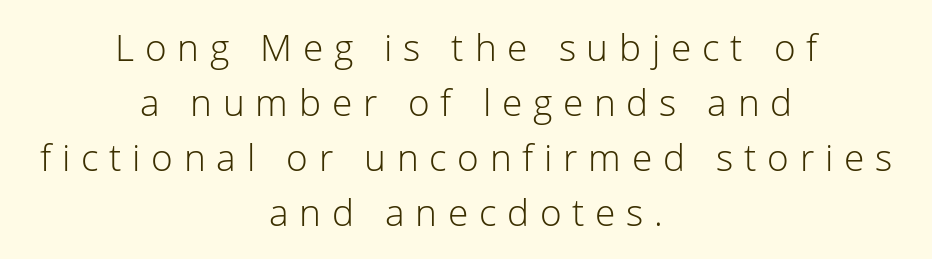
The face used here is proportionally spaced, like ordinary book or web type. The glyphs in this specimen are sans serif. Each stroke keeps to a modest, everyday thickness or less. This sample uses expanded letter spacing, leaving extra air between glyphs. Students, observe: this is what conventionally led text looks like. Honestly, there is no underline to notice here at all.
